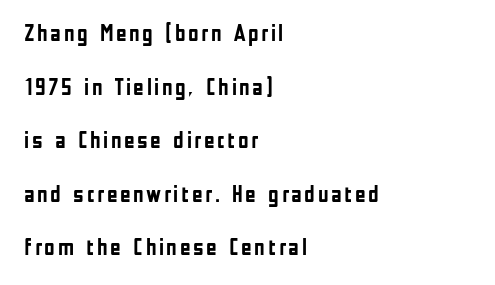
{"italic": "no", "bold": "yes", "underline": "no", "align": "left", "line_spacing": "loose", "line_spacing_ratio": 2.33, "glyph_px": 23}
